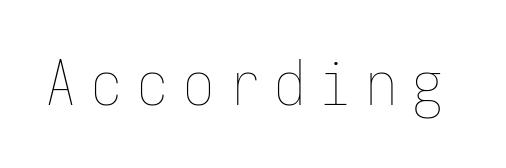
{"italic": "no", "bold": "no", "weight": "thin", "width": "condensed", "stroke_contrast": "low", "x_height": "medium", "monospaced": "yes", "underline": "no", "letter_spacing": "wide", "letter_spacing_em": 0.24, "glyph_px": 62}
